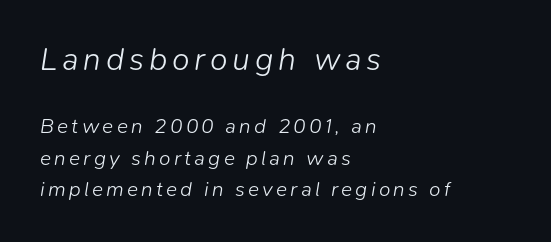
{"italic": "yes", "lean": "right", "slant_degrees": 9, "bold": "no", "weight": "light", "width": "normal", "stroke_contrast": "low", "x_height": "medium", "monospaced": "no", "underline": "no", "align": "left", "line_spacing": "normal", "line_spacing_ratio": 1.49, "larger_block": "first", "size_ratio": 1.52, "glyph_px": 32}
